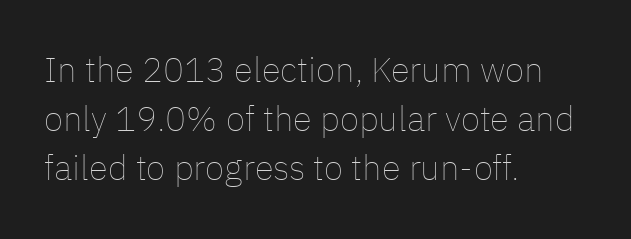
Q: Is the text bold? A: No.
Q: Is the text italic (slanted)? A: No, it is upright.
Q: Is the text underlined? A: No.
Q: How is the paragraph aligned? A: Left-aligned.
Q: Is the spacing between letters normal or unusually wide? A: Normal.
Q: Is the spacing between lines tight, normal or loose? A: Normal.
Q: Width (condensed, normal, or wide)? A: Normal.
Q: Stroke contrast? A: Low.
Q: x-height? A: Medium.
Q: Monospaced? A: No.
